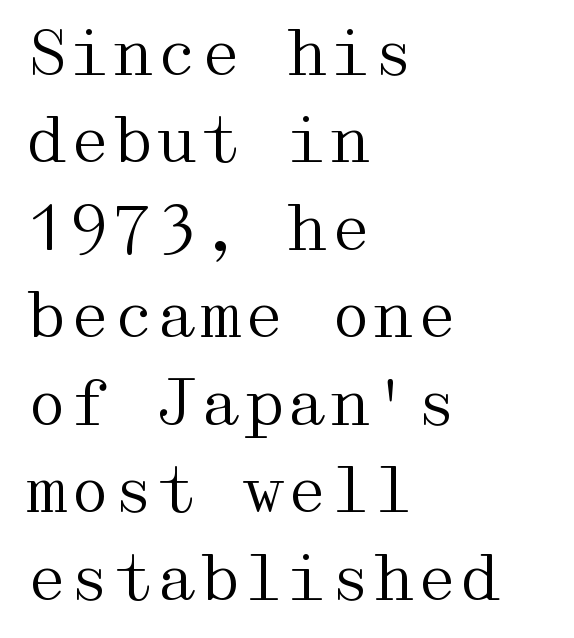
Q: Is the text bold? A: No.
Q: Is the text italic (slanted)? A: No, it is upright.
Q: Is the typeface a serif or a sans-serif typeface? A: Serif.
Q: Is the text underlined? A: No.
Q: How is the paragraph aligned? A: Left-aligned.
Q: Is the spacing between letters normal or unusually wide? A: Normal.
Q: Is the spacing between lines tight, normal or loose? A: Normal.
Q: Width (condensed, normal, or wide)? A: Wide.
Q: Stroke contrast? A: Medium.
Q: x-height? A: Medium.
